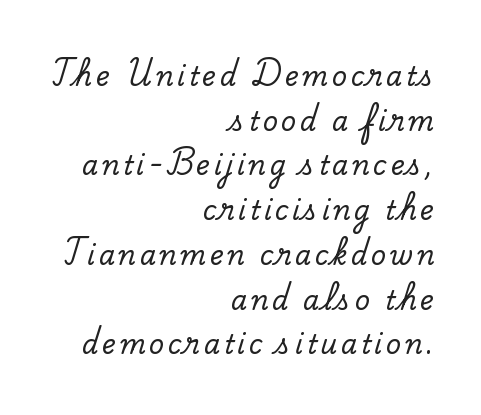
The image shows 26 px text type; set right-aligned, line spacing 1.72x, not underlined.
